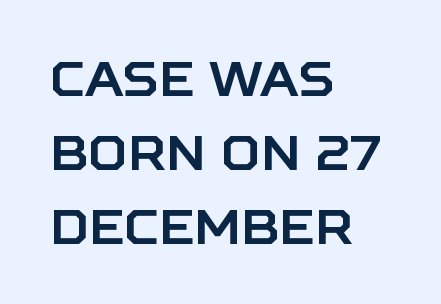
The image shows 48 px sans-serif type, upright; set left-aligned, normal line spacing (1.54x), normal letter spacing, not underlined; low stroke contrast and a large x-height.
